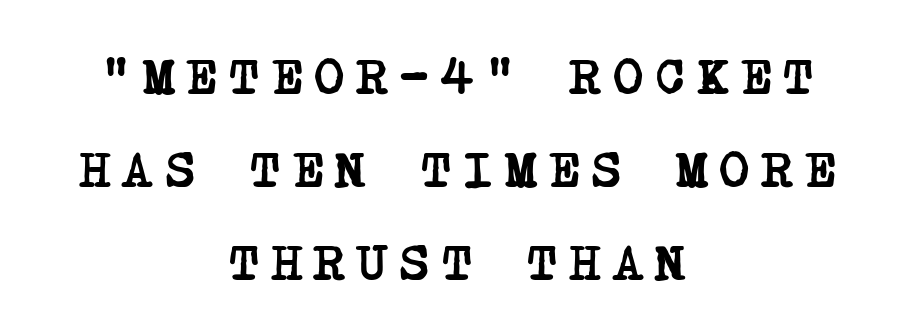
The image shows 51 px semibold, condensed serif type; set centered, line spacing 1.82x, unusually wide letter spacing (+0.25 em), not underlined; low stroke contrast and a large x-height.
